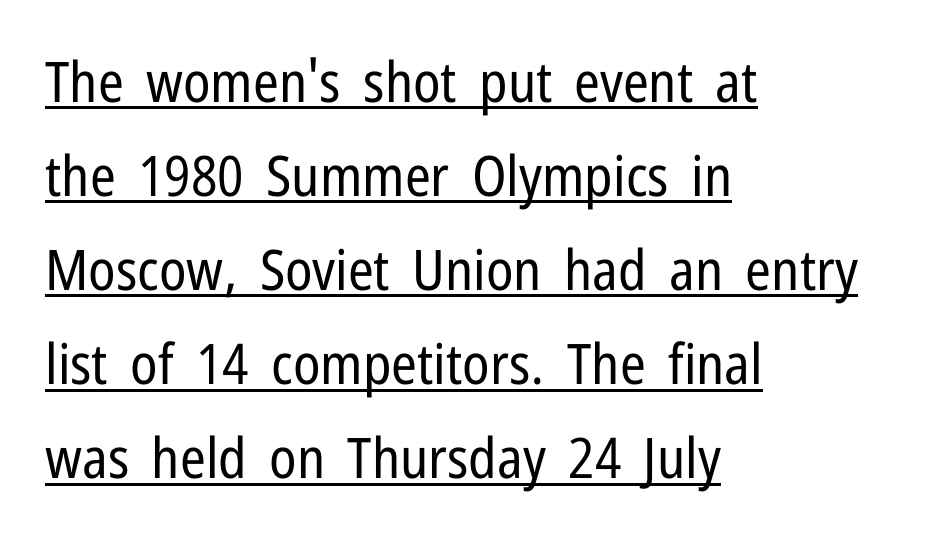
{"serif": "no", "italic": "no", "bold": "no", "weight": "regular", "width": "condensed", "stroke_contrast": "low", "x_height": "medium", "monospaced": "no", "underline": "yes", "align": "left", "line_spacing": "normal", "line_spacing_ratio": 1.68, "letter_spacing": "normal", "letter_spacing_em": 0.0, "glyph_px": 56}
